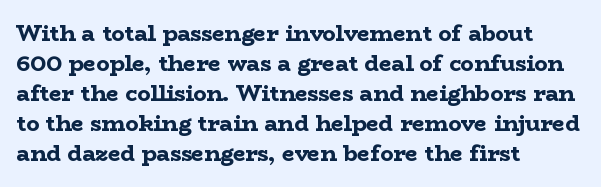
Italic: no, the glyphs are upright roman. Standard letterfit; no display-style spreading of the glyphs. Glance below the letters and you will spot only blank space. Its strokes are broad and dark, the hallmark of bold type.
